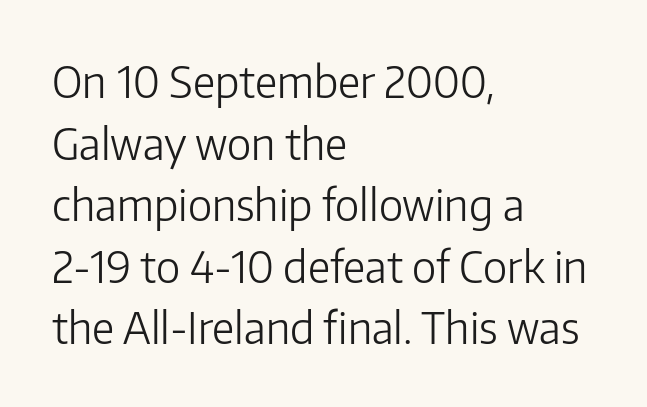
{"serif": "no", "italic": "no", "bold": "no", "weight": "light", "width": "normal", "stroke_contrast": "low", "x_height": "medium", "monospaced": "no", "underline": "no", "align": "left", "line_spacing": "normal", "line_spacing_ratio": 1.4, "letter_spacing": "normal", "letter_spacing_em": 0.0, "glyph_px": 44}
